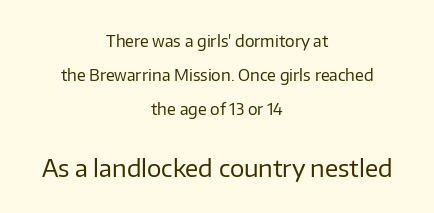
The image shows 24 px text type, upright; set centered, loose line spacing (2.14x), normal letter spacing, not underlined; the second (bottom) block is 1.5x larger.
